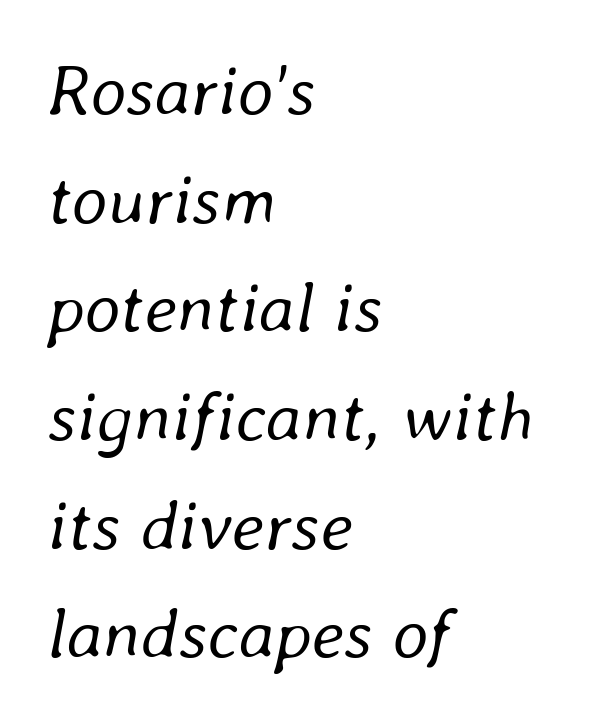
Q: Is the text bold? A: No.
Q: Is the text italic (slanted)? A: Yes, it leans right by about 8 degrees.
Q: Is the text underlined? A: No.
Q: How is the paragraph aligned? A: Left-aligned.
Q: Is the spacing between letters normal or unusually wide? A: Normal.
Q: Is the spacing between lines tight, normal or loose? A: Normal.
Q: Width (condensed, normal, or wide)? A: Normal.
Q: Stroke contrast? A: Low.
Q: x-height? A: Medium.
Q: Monospaced? A: No.
